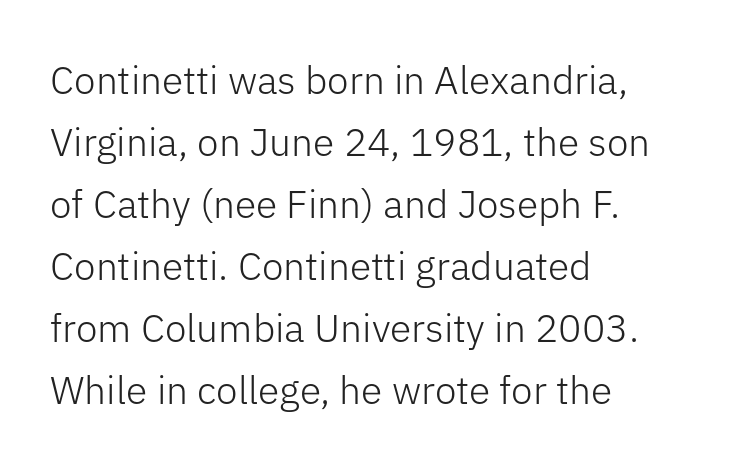
The image shows 39 px light sans-serif type, upright; set left-aligned, normal line spacing (1.59x), normal letter spacing, not underlined; low stroke contrast and a medium x-height.
